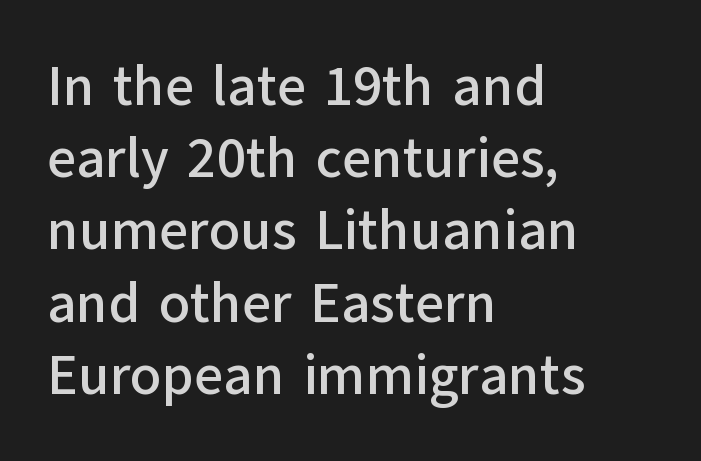
The image shows 56 px sans-serif type, upright; set left-aligned, normal line spacing (1.29x), normal letter spacing, not underlined; low stroke contrast and a medium x-height.
